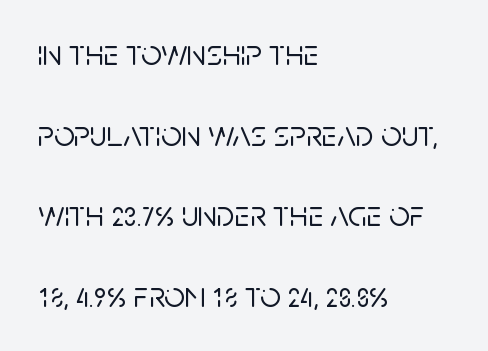
The image shows 36 px sans-serif type, upright; set left-aligned, loose line spacing (2.24x), normal letter spacing, not underlined; low stroke contrast and a large x-height.
